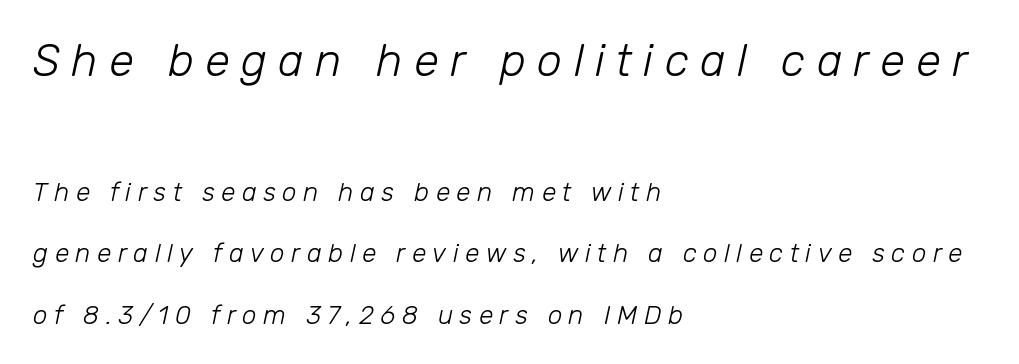
The image shows 45 px light type, italic (leaning right); set left-aligned, loose line spacing (2.37x), unusually wide letter spacing (+0.25 em), not underlined; the first (top) block is 1.73x larger; low stroke contrast and a medium x-height.
